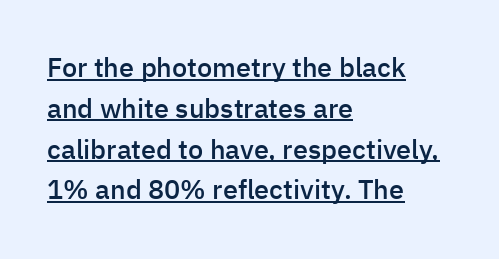
{"italic": "no", "bold": "semi", "underline": "yes", "align": "left", "line_spacing": "normal", "line_spacing_ratio": 1.51, "letter_spacing": "normal", "letter_spacing_em": 0.0, "glyph_px": 27}
